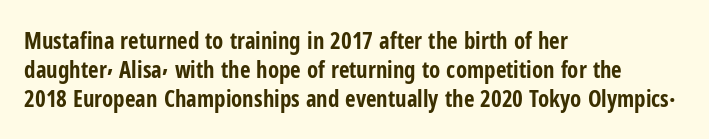
The image shows 23 px bold type, upright; set left-aligned, normal line spacing (1.27x), normal letter spacing, not underlined.
